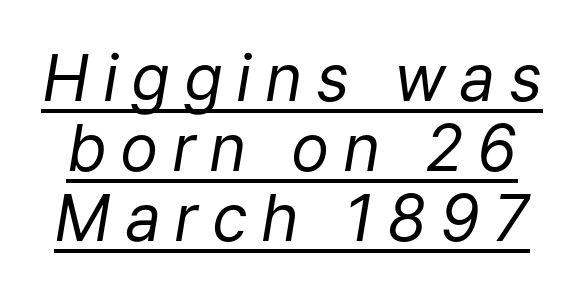
{"italic": "yes", "lean": "right", "slant_degrees": 9, "bold": "no", "weight": "regular", "width": "normal", "stroke_contrast": "low", "x_height": "medium", "monospaced": "no", "underline": "yes", "line_spacing": "tight", "line_spacing_ratio": 1.09, "letter_spacing": "wide", "letter_spacing_em": 0.21, "glyph_px": 64}
